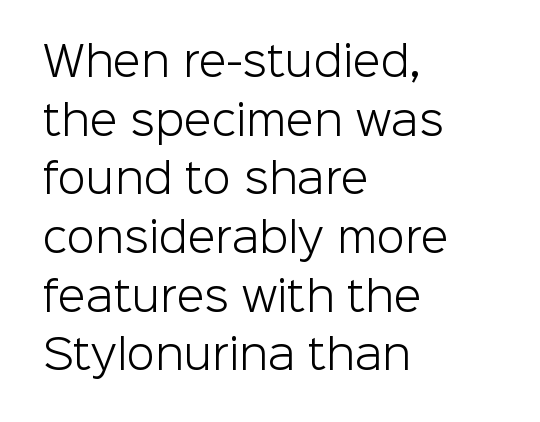
Q: Is the text bold? A: No.
Q: Is the text italic (slanted)? A: No, it is upright.
Q: Is the typeface a serif or a sans-serif typeface? A: Sans-serif.
Q: Is the text underlined? A: No.
Q: How is the paragraph aligned? A: Left-aligned.
Q: Is the spacing between letters normal or unusually wide? A: Normal.
Q: Is the spacing between lines tight, normal or loose? A: Normal.
Q: Width (condensed, normal, or wide)? A: Normal.
Q: Stroke contrast? A: Low.
Q: x-height? A: Medium.
Q: Monospaced? A: No.
